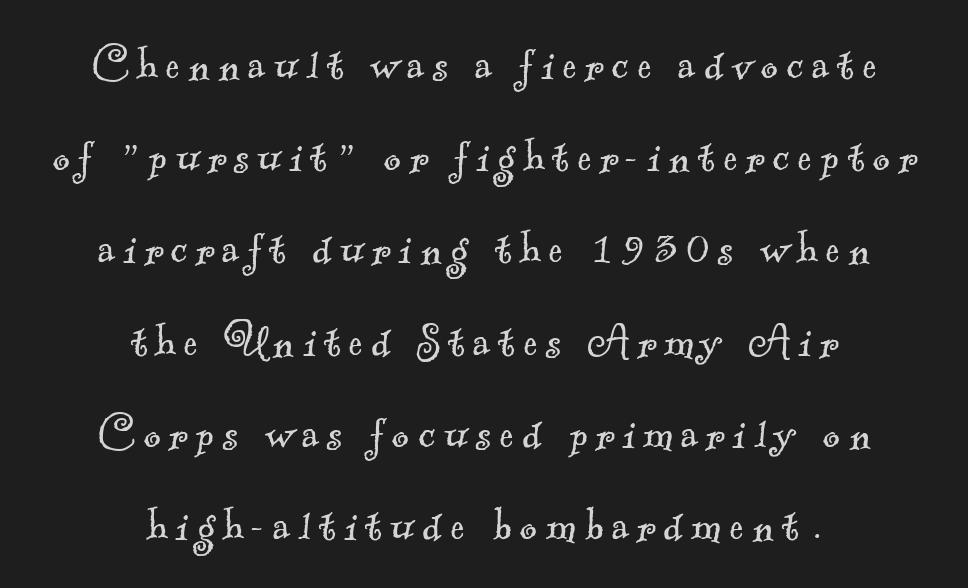
Is the type heavy? It reads as light-to-regular instead. In terms of letterform style, serifs are clearly present. If you folded the block vertically in half, each line would mirror itself in length. Proportional: the letters do not fall into vertical columns. Letters rest on an invisible, unmarked baseline.
